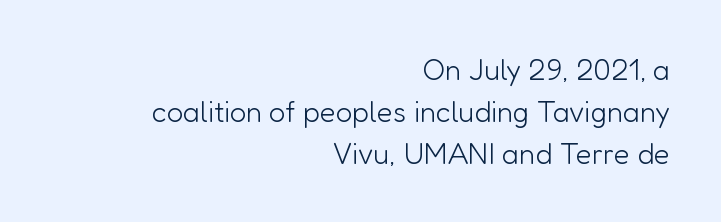
The image shows 29 px light sans-serif type, upright; set right-aligned, normal line spacing (1.44x), normal letter spacing, not underlined; low stroke contrast and a medium x-height.
